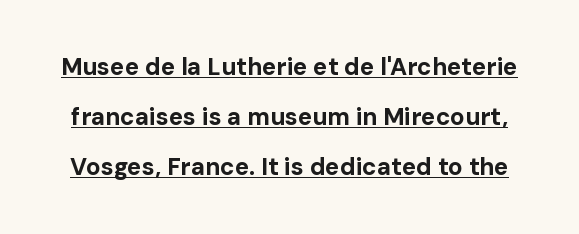
Q: Is the text bold? A: Yes.
Q: Is the text italic (slanted)? A: No, it is upright.
Q: Is the text underlined? A: Yes.
Q: Is the spacing between letters normal or unusually wide? A: Normal.
Q: Is the spacing between lines tight, normal or loose? A: Loose.
